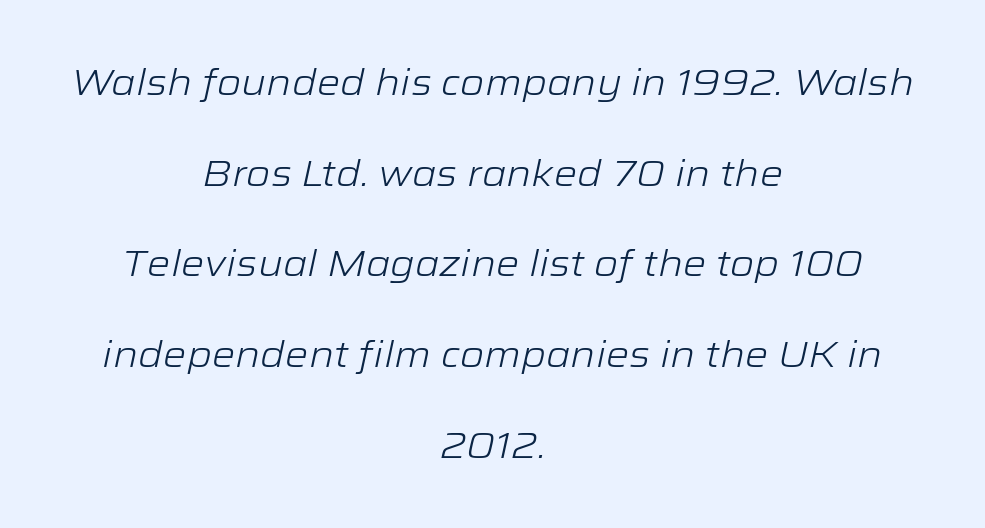
{"italic": "yes", "lean": "right", "slant_degrees": 12, "bold": "no", "weight": "light", "width": "wide", "stroke_contrast": "low", "x_height": "medium", "monospaced": "no", "underline": "no", "align": "center", "line_spacing": "loose", "line_spacing_ratio": 2.45, "letter_spacing": "normal", "letter_spacing_em": 0.0, "glyph_px": 37}
